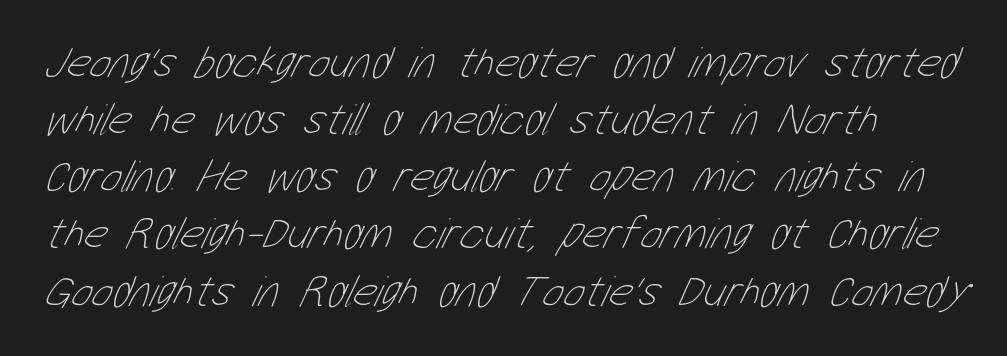
The image shows 45 px thin, condensed type; set normal line spacing (1.27x), normal letter spacing, not underlined; low stroke contrast and a medium x-height.
